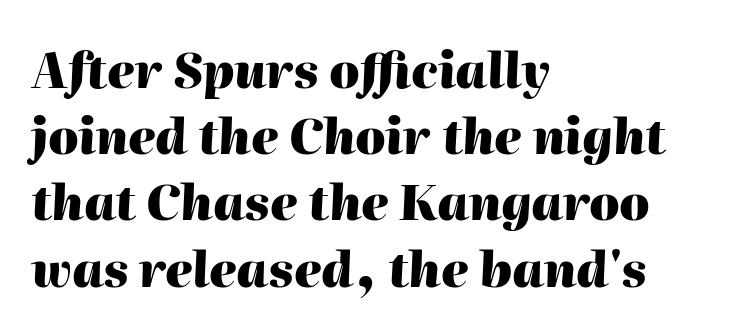
Q: Is the text bold? A: Yes.
Q: Is the text italic (slanted)? A: Yes, it leans right by about 2 degrees.
Q: Is the text underlined? A: No.
Q: How is the paragraph aligned? A: Left-aligned.
Q: Is the spacing between letters normal or unusually wide? A: Normal.
Q: Is the spacing between lines tight, normal or loose? A: Normal.
Q: Width (condensed, normal, or wide)? A: Normal.
Q: Stroke contrast? A: High.
Q: x-height? A: Medium.
Q: Monospaced? A: No.
